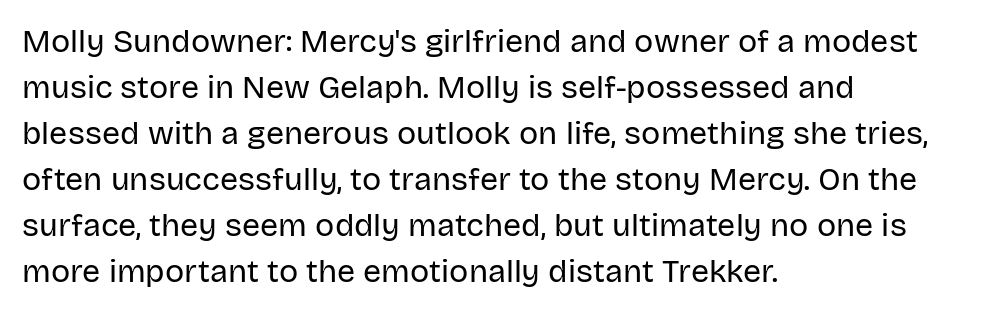
Q: Is the text bold? A: No.
Q: Is the text italic (slanted)? A: No, it is upright.
Q: Is the typeface a serif or a sans-serif typeface? A: Sans-serif.
Q: Is the text underlined? A: No.
Q: How is the paragraph aligned? A: Left-aligned.
Q: Is the spacing between letters normal or unusually wide? A: Normal.
Q: Is the spacing between lines tight, normal or loose? A: Normal.
Q: Width (condensed, normal, or wide)? A: Normal.
Q: Stroke contrast? A: Low.
Q: x-height? A: Large.
Q: Monospaced? A: No.
